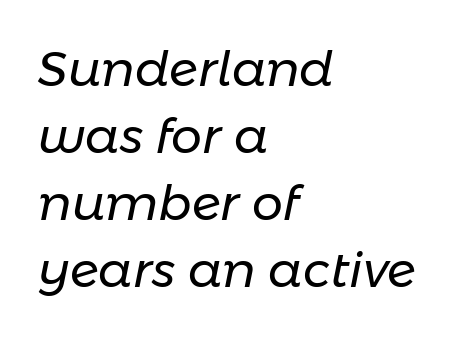
{"italic": "yes", "lean": "right", "slant_degrees": 11, "bold": "no", "weight": "regular", "width": "normal", "stroke_contrast": "low", "x_height": "medium", "monospaced": "no", "underline": "no", "align": "left", "line_spacing": "normal", "line_spacing_ratio": 1.37, "letter_spacing": "normal", "letter_spacing_em": 0.0, "glyph_px": 49}
